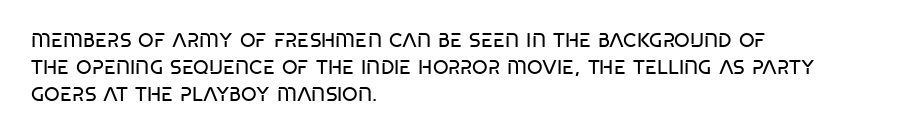
The image shows 20 px text type, upright; set left-aligned, normal line spacing (1.35x), normal letter spacing, not underlined.
